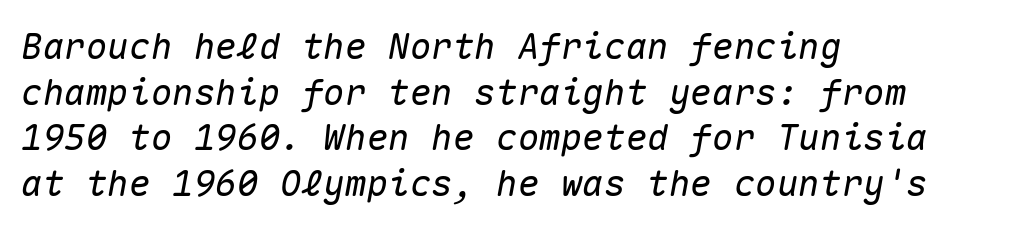
Would a proofreader flag this as italicized? Yes. The lines in this sample share a left origin and differ only in where they stop. The horizontal fit of the characters is conventional and even. Has an underline been added? It has not. This block has exactly the height ordinary leading produces. Monospaced: the letters line up in strict vertical columns.
